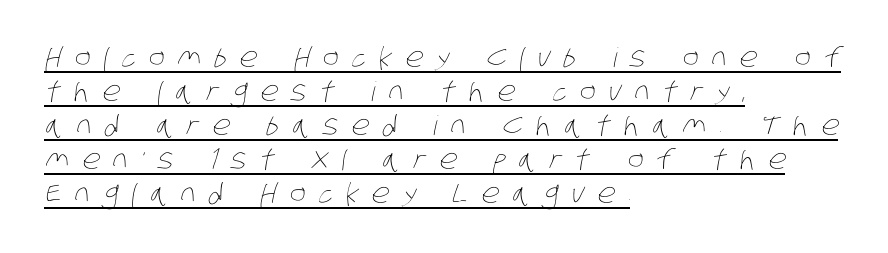
The image shows 27 px text type; set left-aligned, normal line spacing (1.26x), unusually wide letter spacing (+0.48 em), underlined.
